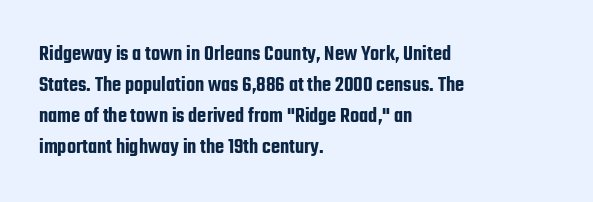
The image shows 21 px text type, upright; set left-aligned, normal line spacing (1.47x), normal letter spacing, not underlined.
